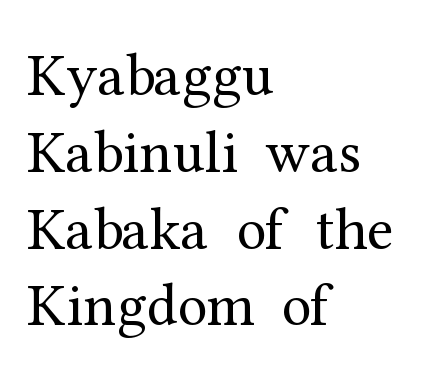
Q: Is the text bold? A: No.
Q: Is the text italic (slanted)? A: No, it is upright.
Q: Is the typeface a serif or a sans-serif typeface? A: Serif.
Q: Is the text underlined? A: No.
Q: How is the paragraph aligned? A: Left-aligned.
Q: Is the spacing between letters normal or unusually wide? A: Normal.
Q: Is the spacing between lines tight, normal or loose? A: Normal.
Q: Width (condensed, normal, or wide)? A: Normal.
Q: Stroke contrast? A: Medium.
Q: x-height? A: Medium.
Q: Monospaced? A: No.
